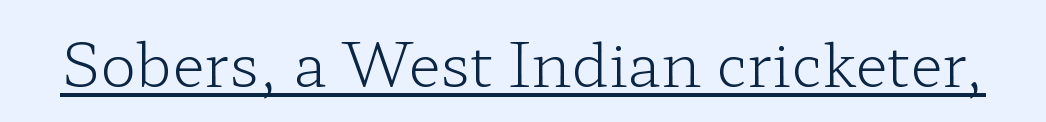
Examine the stroke ends and you'll spot serifs. Italic? Not at all — the glyphs are vertical. Weight: in the light-to-regular range. No extra tracking has been applied to these lines. A typesetter would call this proportional, since set widths differ per character.
